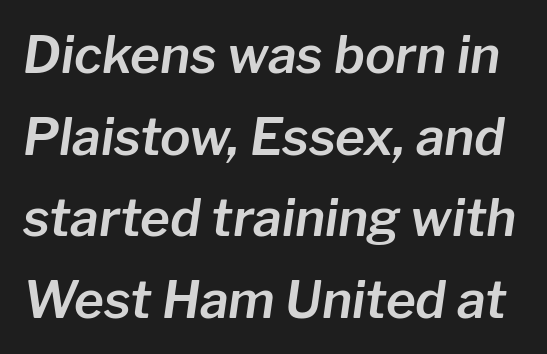
{"italic": "yes", "lean": "right", "slant_degrees": 8, "width": "normal", "stroke_contrast": "low", "x_height": "medium", "monospaced": "no", "underline": "no", "line_spacing": "normal", "line_spacing_ratio": 1.6, "letter_spacing": "normal", "letter_spacing_em": 0.0, "glyph_px": 51}
